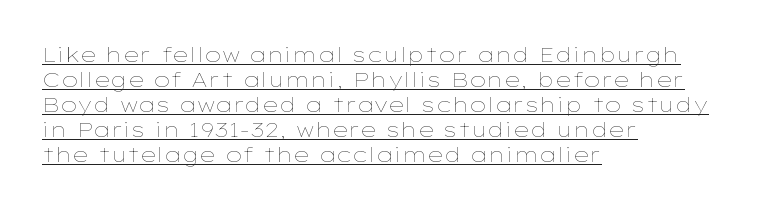
The rag falls on the right side of this text block. Vertical strokes here are truly vertical. Each new line begins a customary step beneath the previous one. The typesetter has applied underlining to the passage shown.
